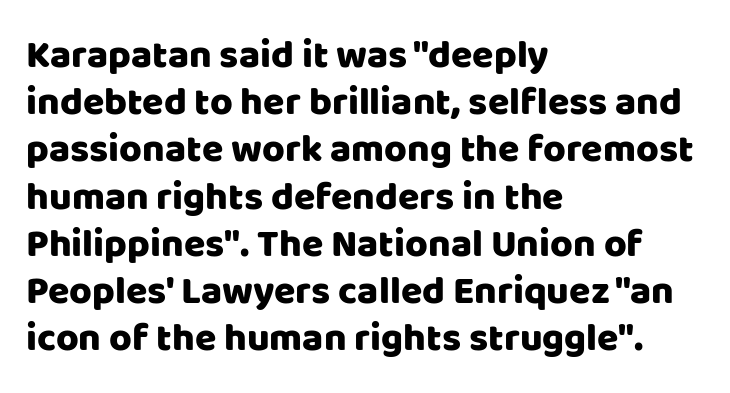
{"serif": "no", "italic": "no", "width": "normal", "stroke_contrast": "low", "x_height": "large", "monospaced": "no", "underline": "no", "align": "left", "line_spacing_ratio": 1.21, "letter_spacing": "normal", "letter_spacing_em": 0.0, "glyph_px": 39}
